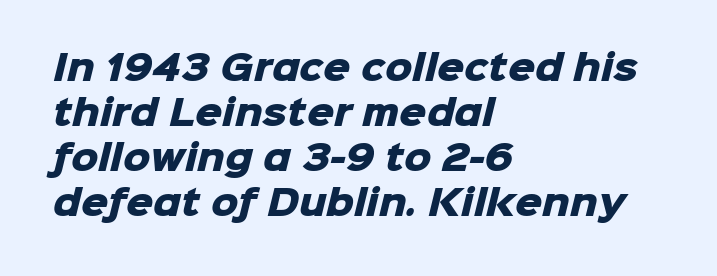
Q: Is the text bold? A: Yes.
Q: Is the typeface a serif or a sans-serif typeface? A: Sans-serif.
Q: Is the text underlined? A: No.
Q: How is the paragraph aligned? A: Left-aligned.
Q: Is the spacing between letters normal or unusually wide? A: Normal.
Q: Is the spacing between lines tight, normal or loose? A: Normal.
Q: Width (condensed, normal, or wide)? A: Normal.
Q: Stroke contrast? A: Low.
Q: x-height? A: Medium.
Q: Monospaced? A: No.
